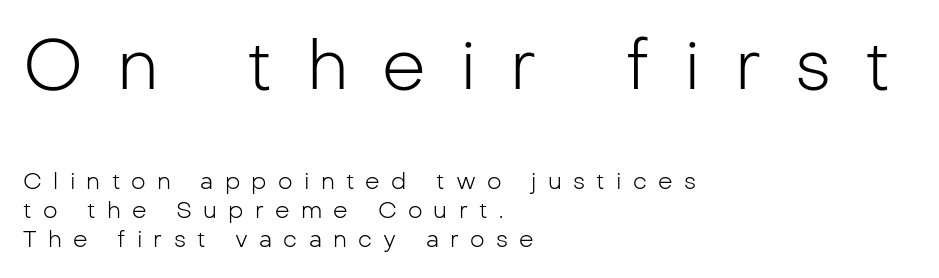
Q: Is the text bold? A: No.
Q: Is the text italic (slanted)? A: No, it is upright.
Q: Is the typeface a serif or a sans-serif typeface? A: Sans-serif.
Q: Is the text underlined? A: No.
Q: How is the paragraph aligned? A: Left-aligned.
Q: Is the spacing between letters normal or unusually wide? A: Unusually wide.
Q: Is the spacing between lines tight, normal or loose? A: Normal.
Q: Which block of text is set in a larger size, the first (top) or the second (bottom)? A: The first (top) one.
Q: Width (condensed, normal, or wide)? A: Normal.
Q: Stroke contrast? A: Low.
Q: x-height? A: Medium.
Q: Monospaced? A: No.
